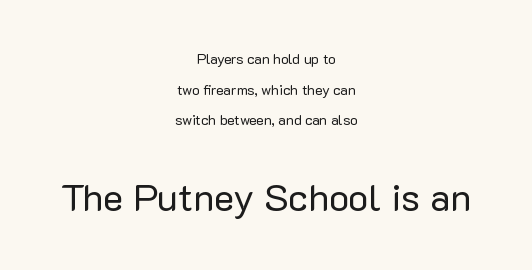
Q: Is the text bold? A: No.
Q: Is the text italic (slanted)? A: No, it is upright.
Q: Is the typeface a serif or a sans-serif typeface? A: Sans-serif.
Q: Is the text underlined? A: No.
Q: How is the paragraph aligned? A: Centered.
Q: Is the spacing between letters normal or unusually wide? A: Normal.
Q: Is the spacing between lines tight, normal or loose? A: Loose.
Q: Which block of text is set in a larger size, the first (top) or the second (bottom)? A: The second (bottom) one.
Q: Width (condensed, normal, or wide)? A: Normal.
Q: Stroke contrast? A: Low.
Q: x-height? A: Medium.
Q: Monospaced? A: No.
